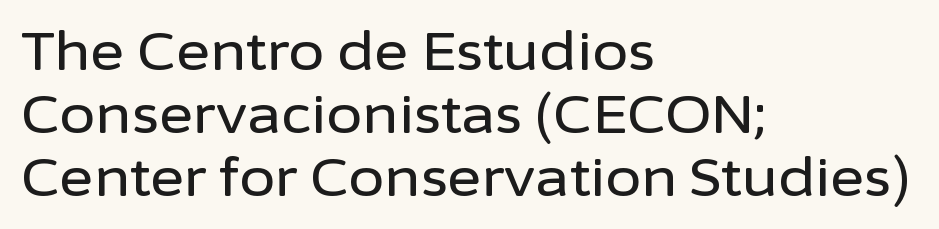
Here the designer chose a conventional face with non-uniform glyph widths. The designer went with a sans here, leaving each stem footless. Unmarked baselines from the first word to the last. Leftover space on each line is placed entirely after the last word.
